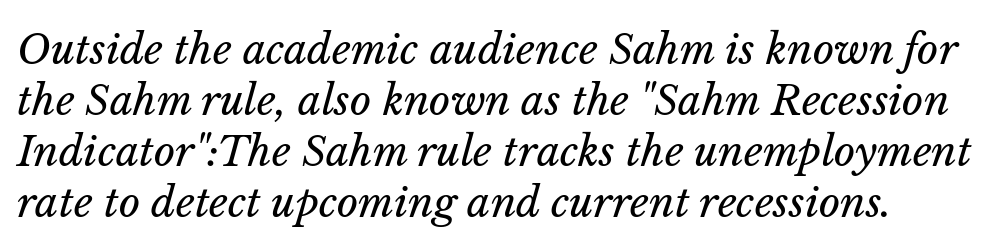
The image shows 41 px regular-weight type, italic (leaning right); set line spacing 1.24x, normal letter spacing, not underlined; low stroke contrast and a medium x-height.
